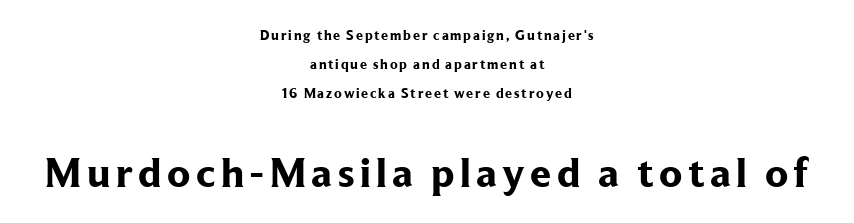
Q: Is the text bold? A: Yes.
Q: Is the text italic (slanted)? A: No, it is upright.
Q: Is the typeface a serif or a sans-serif typeface? A: Serif.
Q: Is the text underlined? A: No.
Q: How is the paragraph aligned? A: Centered.
Q: Is the spacing between lines tight, normal or loose? A: Loose.
Q: Which block of text is set in a larger size, the first (top) or the second (bottom)? A: The second (bottom) one.
Q: Width (condensed, normal, or wide)? A: Normal.
Q: Stroke contrast? A: Low.
Q: x-height? A: Medium.
Q: Monospaced? A: No.
